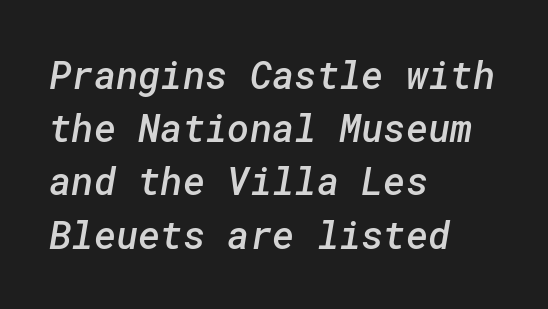
The image shows 38 px semibold sans-serif type; set left-aligned, normal line spacing (1.4x), normal letter spacing, not underlined; low stroke contrast and a medium x-height.
